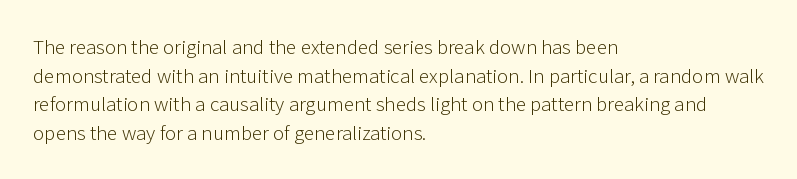
{"italic": "no", "bold": "no", "underline": "no", "align": "left", "line_spacing": "normal", "line_spacing_ratio": 1.36, "letter_spacing": "normal", "letter_spacing_em": 0.0, "glyph_px": 21}
